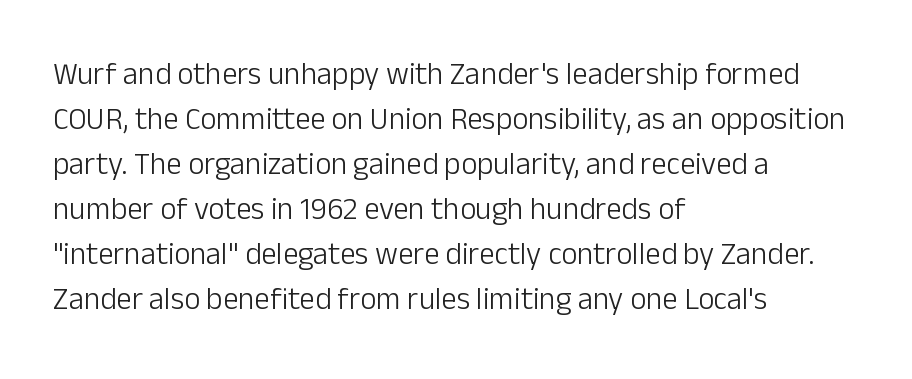
{"serif": "no", "italic": "no", "bold": "no", "weight": "light", "width": "normal", "stroke_contrast": "low", "x_height": "medium", "monospaced": "no", "underline": "no", "align": "left", "line_spacing": "normal", "line_spacing_ratio": 1.45, "letter_spacing": "normal", "letter_spacing_em": 0.0, "glyph_px": 31}
